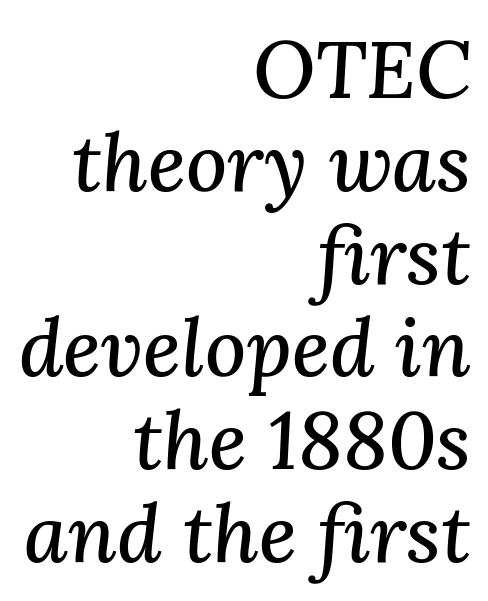
{"serif": "yes", "italic": "yes", "lean": "right", "slant_degrees": 3, "width": "normal", "stroke_contrast": "medium", "x_height": "medium", "monospaced": "no", "underline": "no", "align": "right", "line_spacing_ratio": 1.16, "letter_spacing": "normal", "letter_spacing_em": 0.0, "glyph_px": 80}
